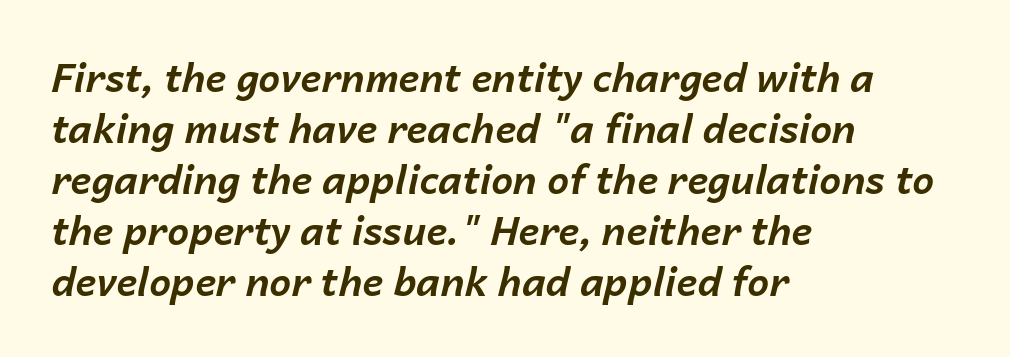
The image shows 39 px bold type, italic (leaning right); set left-aligned, normal line spacing (1.31x), normal letter spacing, not underlined; low stroke contrast and a medium x-height.
